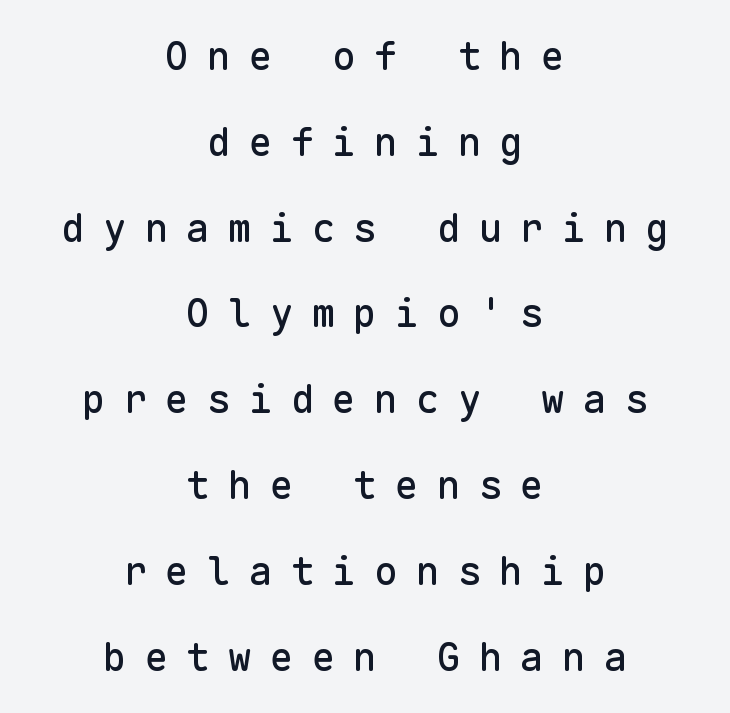
A typesetter would call this monospace, since all characters share one set width. What kind of face is this? One without serifs — a sans. Layout note: lines centered. Rule under the text: the space is simply empty. These lines have a slow, spaced-out rhythm from letter to letter.
